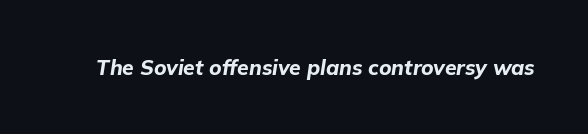
Q: Is the text bold? A: Yes.
Q: Is the text italic (slanted)? A: Yes, it leans right by about 9 degrees.
Q: Is the text underlined? A: No.
Q: Is the spacing between letters normal or unusually wide? A: Normal.
